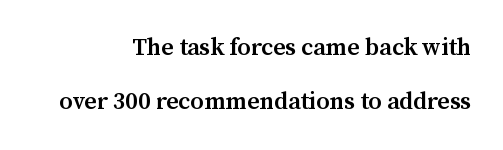
Every letter is mildly thick-stroked: semibold rather than bold. A typesetter would call this zero additional tracking. How would I describe the line gaps? Wide and relaxed. Notice how the stems are strictly vertical — no italics here. The compositor pushed each line to the right boundary.
